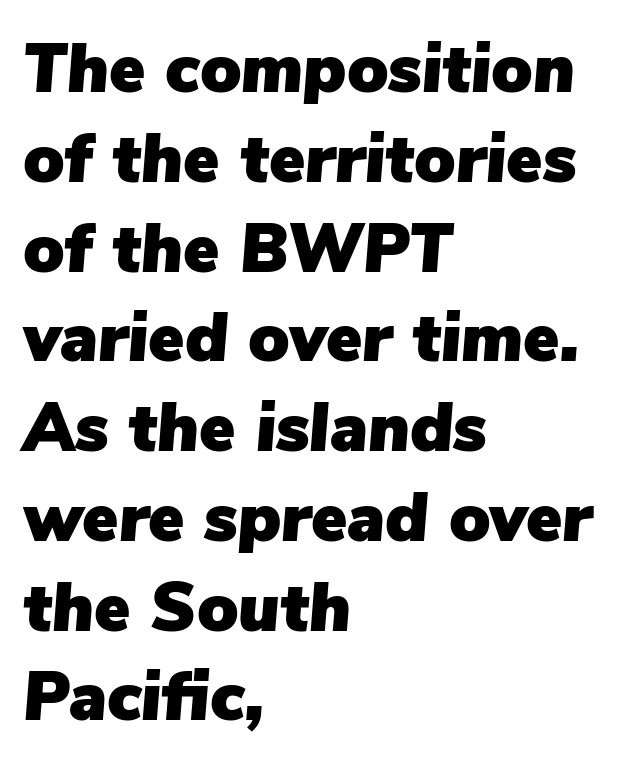
Do the characters align in a grid? No, the font is proportional. Rule under the text: the space is simply empty. The paragraph shown leans on its left margin. Normally led — the rows are evenly, conventionally spaced. Emphasis-style slanted type is in use.
